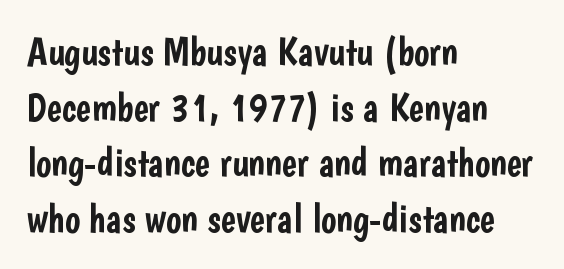
Q: Is the text italic (slanted)? A: No, it is upright.
Q: Is the typeface a serif or a sans-serif typeface? A: Sans-serif.
Q: Is the text underlined? A: No.
Q: How is the paragraph aligned? A: Left-aligned.
Q: Is the spacing between letters normal or unusually wide? A: Normal.
Q: Is the spacing between lines tight, normal or loose? A: Normal.
Q: Width (condensed, normal, or wide)? A: Condensed.
Q: Stroke contrast? A: Low.
Q: x-height? A: Medium.
Q: Monospaced? A: No.
